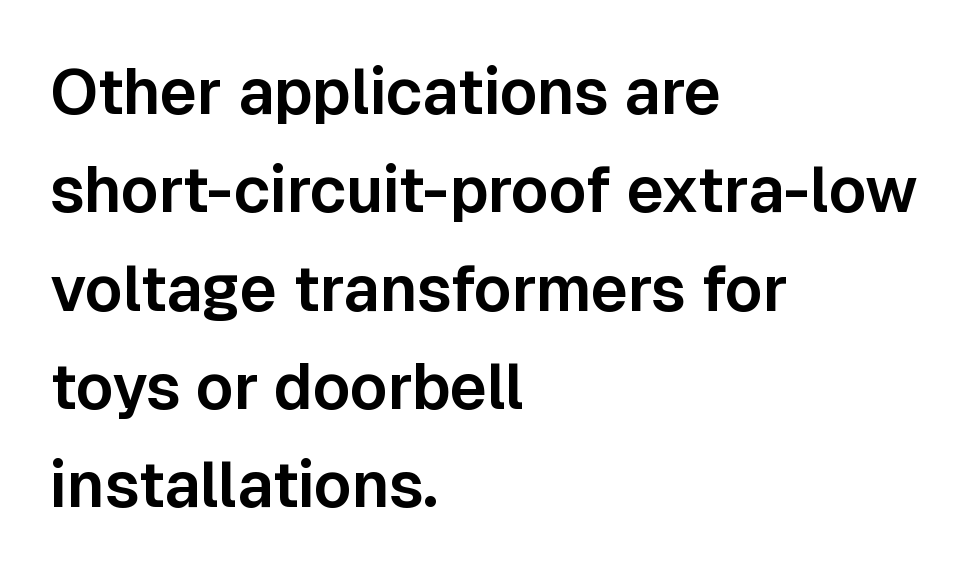
Q: Is the text italic (slanted)? A: No, it is upright.
Q: Is the typeface a serif or a sans-serif typeface? A: Sans-serif.
Q: Is the text underlined? A: No.
Q: How is the paragraph aligned? A: Left-aligned.
Q: Is the spacing between letters normal or unusually wide? A: Normal.
Q: Is the spacing between lines tight, normal or loose? A: Normal.
Q: Width (condensed, normal, or wide)? A: Normal.
Q: Stroke contrast? A: Low.
Q: x-height? A: Medium.
Q: Monospaced? A: No.
